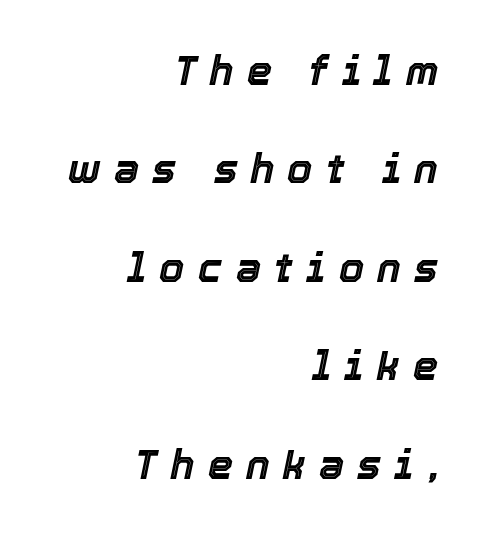
{"italic": "yes", "lean": "right", "slant_degrees": 12, "width": "normal", "x_height": "medium", "monospaced": "no", "underline": "no", "align": "right", "line_spacing": "loose", "line_spacing_ratio": 2.46, "letter_spacing": "wide", "letter_spacing_em": 0.33, "glyph_px": 40}
